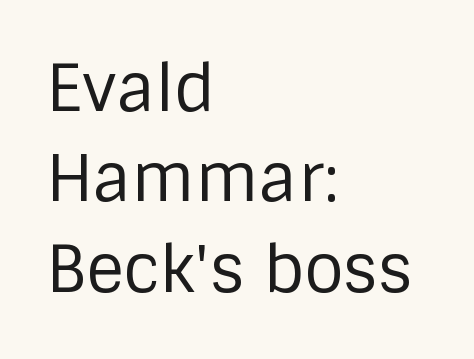
Q: Is the text bold? A: No.
Q: Is the text italic (slanted)? A: No, it is upright.
Q: Is the typeface a serif or a sans-serif typeface? A: Sans-serif.
Q: Is the text underlined? A: No.
Q: How is the paragraph aligned? A: Left-aligned.
Q: Is the spacing between letters normal or unusually wide? A: Normal.
Q: Is the spacing between lines tight, normal or loose? A: Normal.
Q: Width (condensed, normal, or wide)? A: Normal.
Q: Stroke contrast? A: Low.
Q: x-height? A: Large.
Q: Monospaced? A: No.
